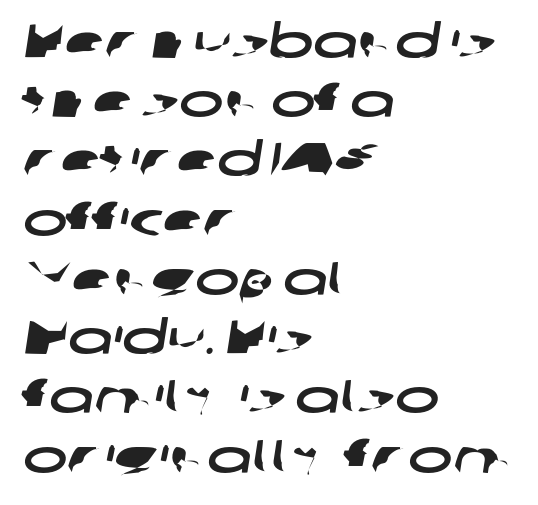
The image shows 47 px wide sans-serif type; set left-aligned, normal line spacing (1.26x), normal letter spacing, not underlined; low stroke contrast and a medium x-height.
